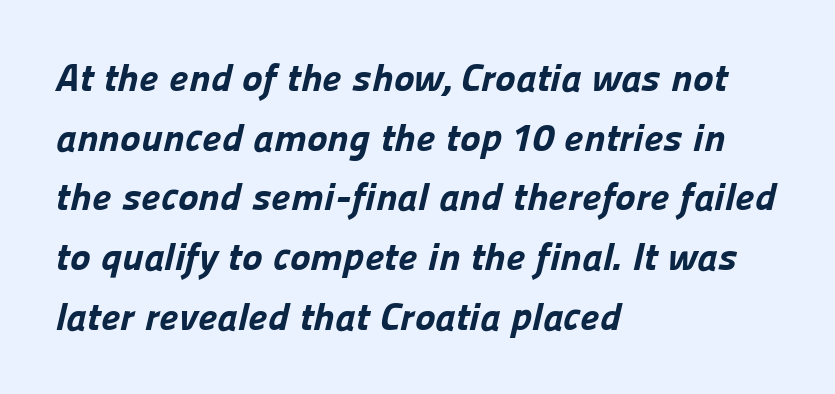
Q: Is the text bold? A: Yes.
Q: Is the typeface a serif or a sans-serif typeface? A: Sans-serif.
Q: Is the text underlined? A: No.
Q: How is the paragraph aligned? A: Left-aligned.
Q: Is the spacing between letters normal or unusually wide? A: Normal.
Q: Is the spacing between lines tight, normal or loose? A: Normal.
Q: Width (condensed, normal, or wide)? A: Normal.
Q: Stroke contrast? A: Low.
Q: x-height? A: Medium.
Q: Monospaced? A: No.
